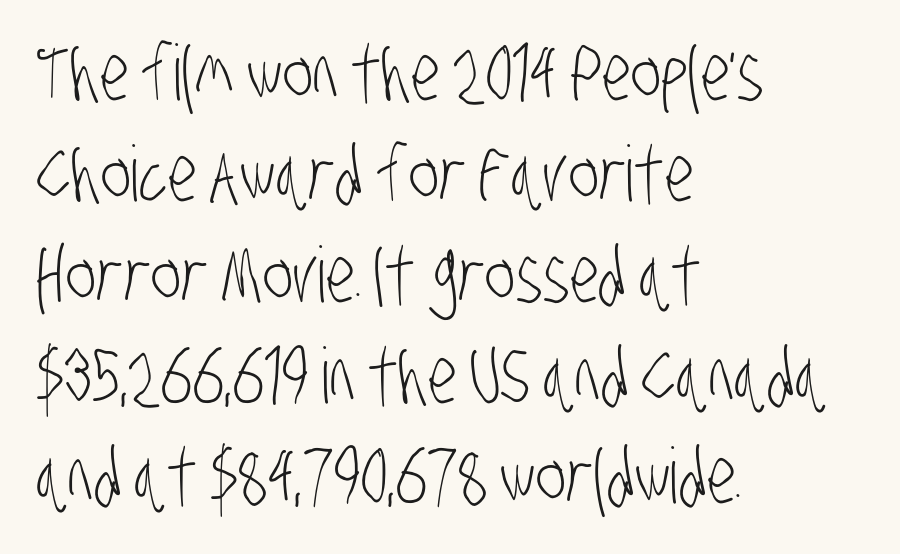
Q: Is the text bold? A: No.
Q: Is the typeface a serif or a sans-serif typeface? A: Sans-serif.
Q: Is the text underlined? A: No.
Q: How is the paragraph aligned? A: Left-aligned.
Q: Is the spacing between letters normal or unusually wide? A: Normal.
Q: Is the spacing between lines tight, normal or loose? A: Normal.
Q: Width (condensed, normal, or wide)? A: Condensed.
Q: Stroke contrast? A: Low.
Q: x-height? A: Large.
Q: Monospaced? A: No.
